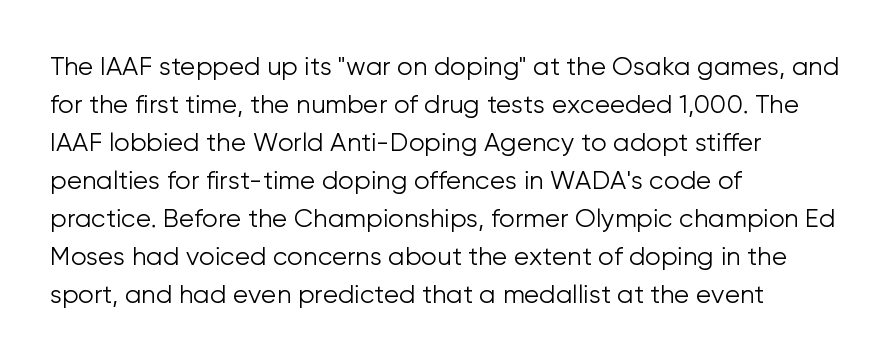
Q: Is the text bold? A: No.
Q: Is the text italic (slanted)? A: No, it is upright.
Q: Is the text underlined? A: No.
Q: How is the paragraph aligned? A: Left-aligned.
Q: Is the spacing between letters normal or unusually wide? A: Normal.
Q: Is the spacing between lines tight, normal or loose? A: Normal.
